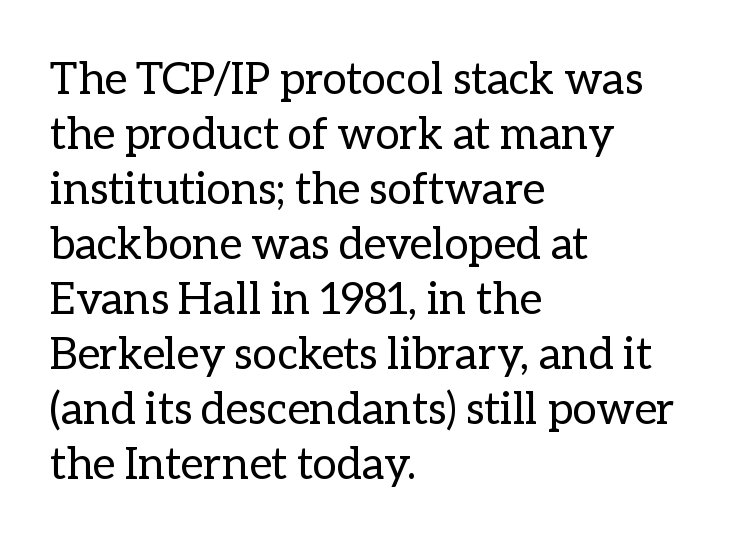
The image shows 44 px regular-weight type, upright; set left-aligned, normal line spacing (1.25x), normal letter spacing, not underlined; low stroke contrast and a medium x-height.
